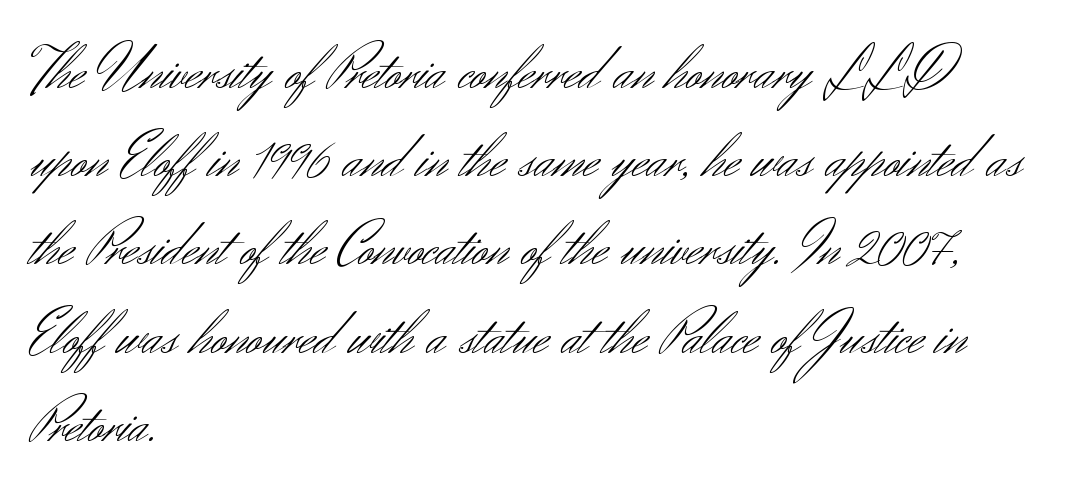
{"serif": "no", "bold": "no", "weight": "light", "width": "normal", "stroke_contrast": "medium", "x_height": "small", "monospaced": "no", "underline": "no", "align": "left", "line_spacing": "normal", "line_spacing_ratio": 1.4, "letter_spacing": "normal", "letter_spacing_em": 0.0, "glyph_px": 63}
